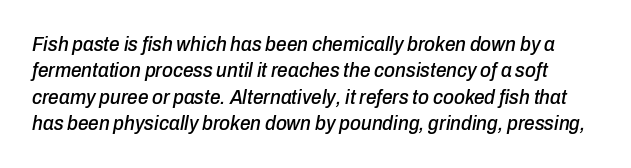
This block has exactly the height ordinary leading produces. Plain, unruled lines of type. Between one letter and the next there's only the usual sliver of space. Yep, that's italic — everything's leaning.
